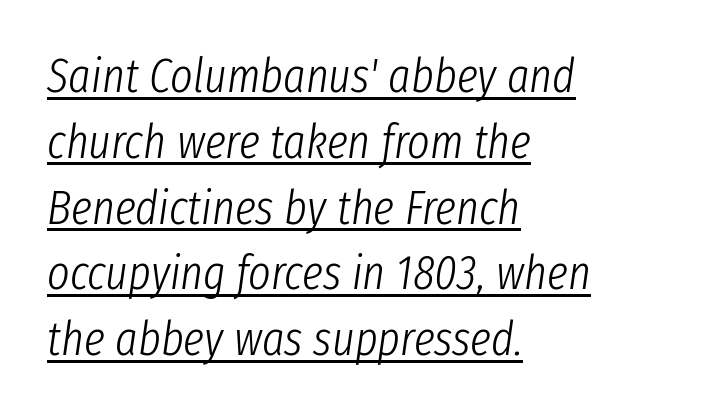
The image shows 48 px light, condensed type, italic (leaning right); set left-aligned, normal line spacing (1.37x), normal letter spacing, underlined; low stroke contrast and a medium x-height.
